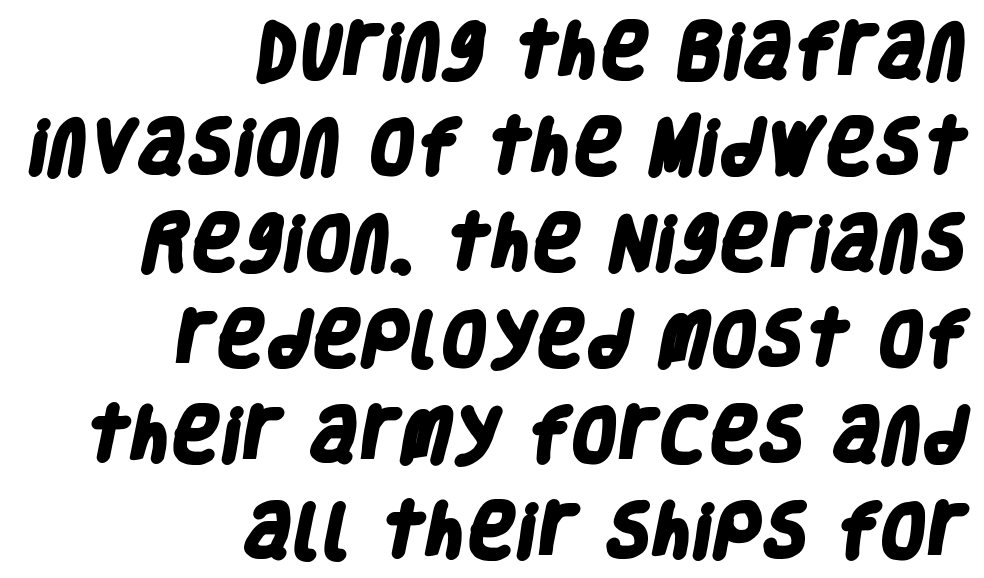
The text block is weighted toward the right margin, trailing off unevenly leftward. Serif or sans? Sans — the stroke terminals are bare. A full-strength bold gives these letters their thick strokes. How would I describe the line gaps? Plain and ordinary. Nobody drew a line under any word here.
